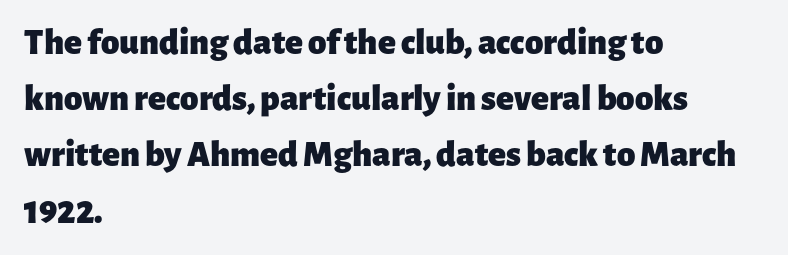
The image shows 37 px heavy sans-serif type, upright; set left-aligned, normal line spacing (1.52x), normal letter spacing, not underlined; low stroke contrast and a medium x-height.
